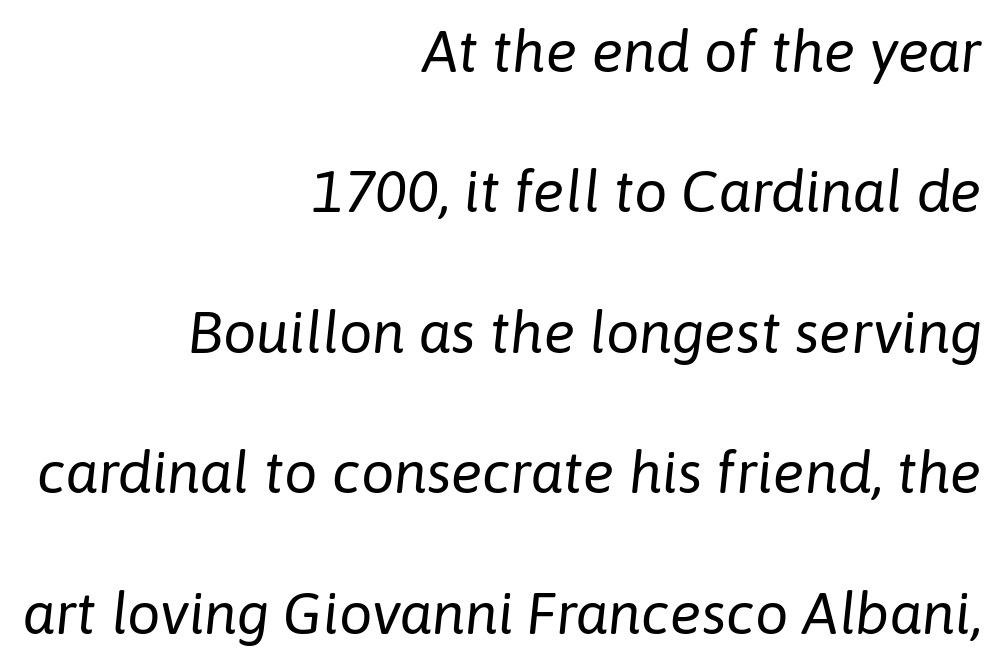
Short note: letters normally spaced. Do the characters align in a grid? No, the font is proportional. The block of text is sparse from top to bottom, with ample space between rows. Descenders are the only things crossing below the line. Nothing heavy about these letters — not bold at all.
